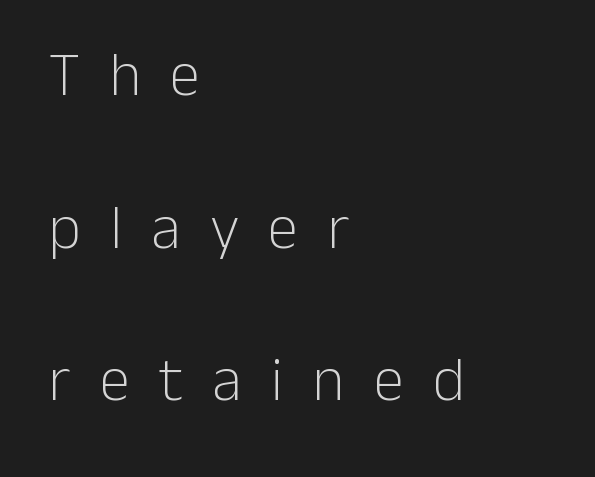
Q: Is the text bold? A: No.
Q: Is the text italic (slanted)? A: No, it is upright.
Q: Is the typeface a serif or a sans-serif typeface? A: Sans-serif.
Q: Is the text underlined? A: No.
Q: How is the paragraph aligned? A: Left-aligned.
Q: Is the spacing between letters normal or unusually wide? A: Unusually wide.
Q: Is the spacing between lines tight, normal or loose? A: Loose.
Q: Width (condensed, normal, or wide)? A: Normal.
Q: Stroke contrast? A: Low.
Q: x-height? A: Medium.
Q: Monospaced? A: No.
